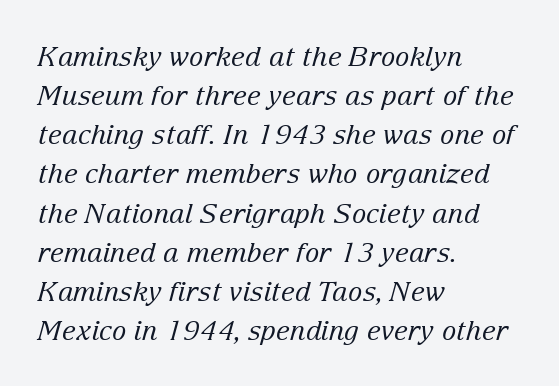
Q: Is the text bold? A: No.
Q: Is the text italic (slanted)? A: Yes, it leans right by about 15 degrees.
Q: Is the text underlined? A: No.
Q: How is the paragraph aligned? A: Left-aligned.
Q: Is the spacing between letters normal or unusually wide? A: Normal.
Q: Is the spacing between lines tight, normal or loose? A: Normal.
